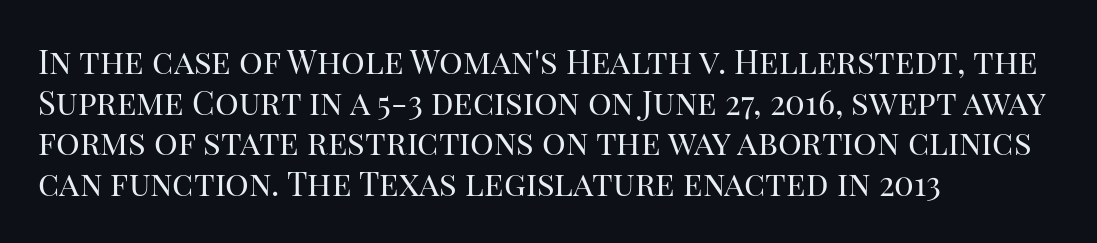
The image shows 33 px regular-weight serif type, upright; set left-aligned, line spacing 1.23x, normal letter spacing, not underlined; high stroke contrast and a large x-height.
